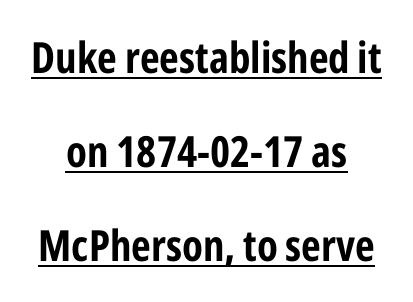
Descenders here cross a horizontal rule under the line. This rendering employs a face without finishing strokes, i.e., a sans-serif. These words are printed bold, with thick strokes throughout. If you drew a line through each stem, it would be perfectly vertical.
